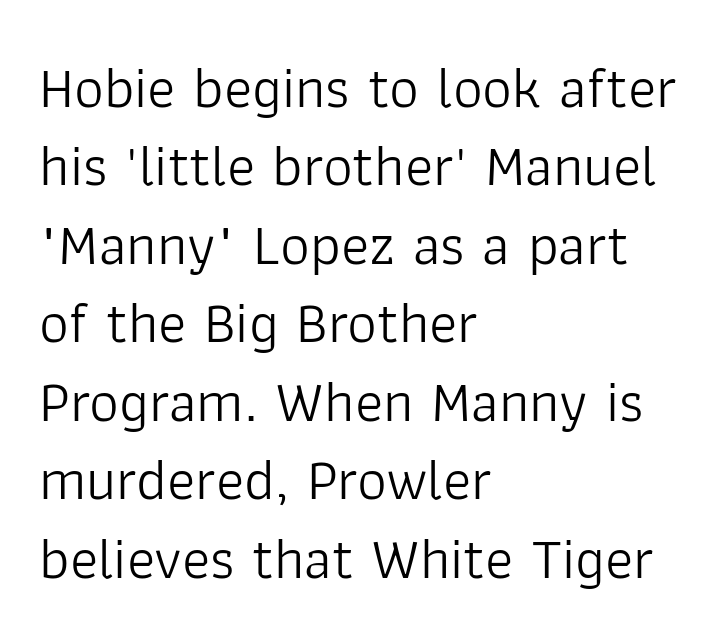
The image shows 59 px light sans-serif type, upright; set left-aligned, normal line spacing (1.33x), normal letter spacing, not underlined; low stroke contrast and a medium x-height.
